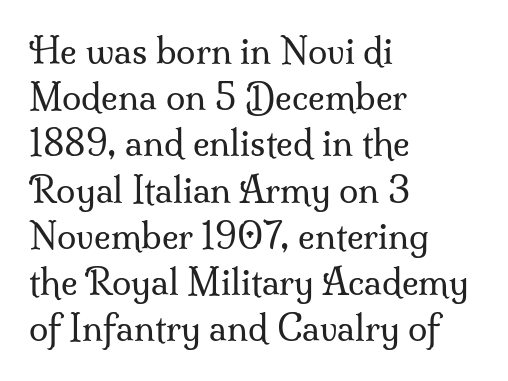
The designer went with a serif here, giving each stem small feet. No heavy texture on the line: the type isn't bold. The passage shown stacks its lines at a standard gap. Compared with typical body copy, the letter spacing here is the same. Designer's note — italics off, roman on.
